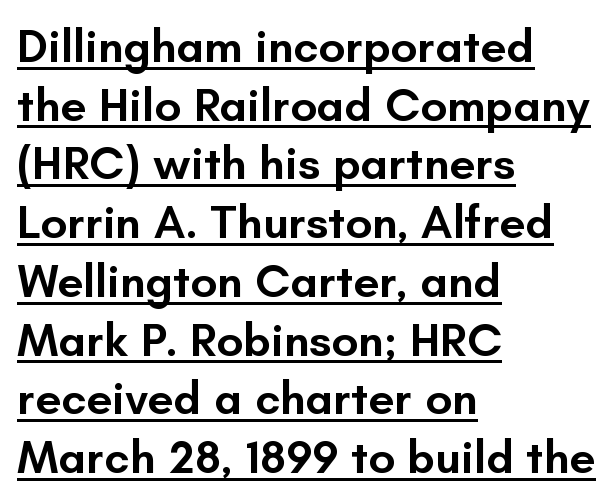
Tall strokes in this sample are plumb rather than angled. Underlined type. Is this a fixed-width face? No — the glyphs have proportional, varying widths. The letters sit at their default tracking, neither squeezed nor spread.
